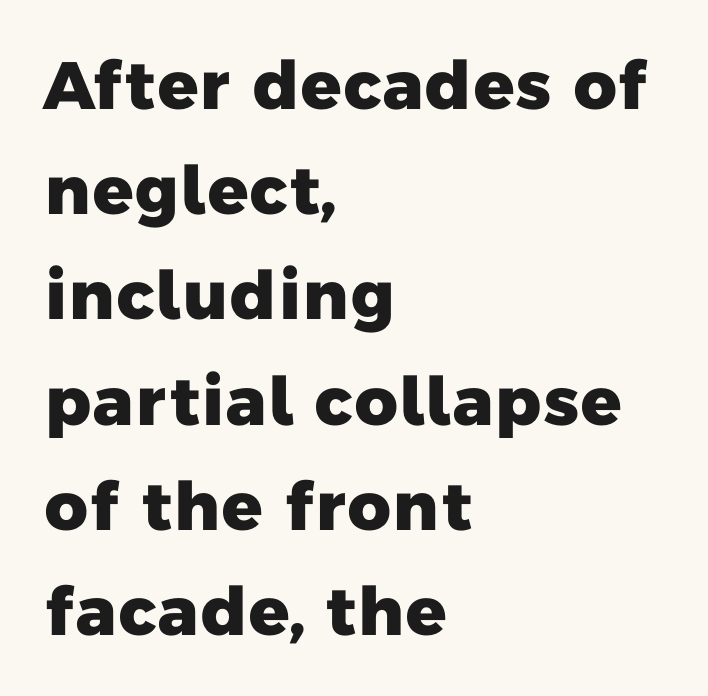
{"serif": "no", "bold": "yes", "weight": "heavy", "width": "normal", "stroke_contrast": "low", "x_height": "medium", "monospaced": "no", "underline": "no", "align": "left", "line_spacing": "normal", "line_spacing_ratio": 1.57, "letter_spacing": "normal", "letter_spacing_em": 0.0, "glyph_px": 67}
